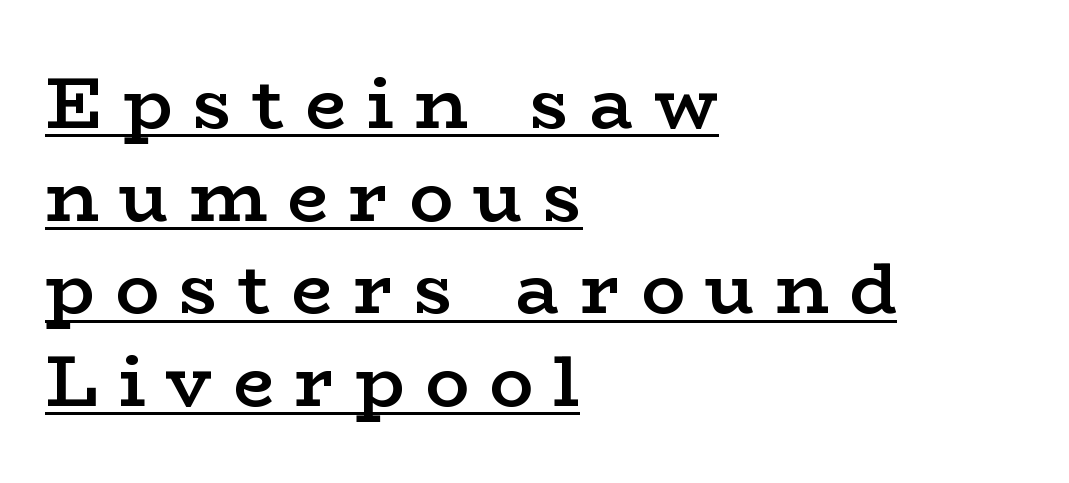
Does a line run under the words? Yes, clearly. When letters stand straight like this, we call the style roman or upright. The passage shown is typeset with a serif family. The paragraph has a hard left edge and a soft right edge.
